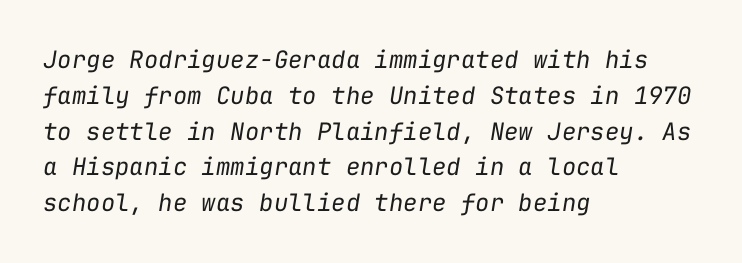
The rendering applies a slant to the glyphs. Notice how the passage keeps a crisp vertical edge on the left only. There is no visible air inserted between adjacent glyphs. The strip under each line holds only bare page. Weight class: somewhere from thin through regular. Vertical spacing — default.
